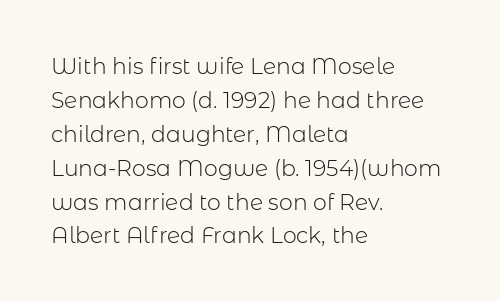
The image shows 22 px text type, upright; set left-aligned, normal line spacing (1.54x), normal letter spacing, not underlined.
